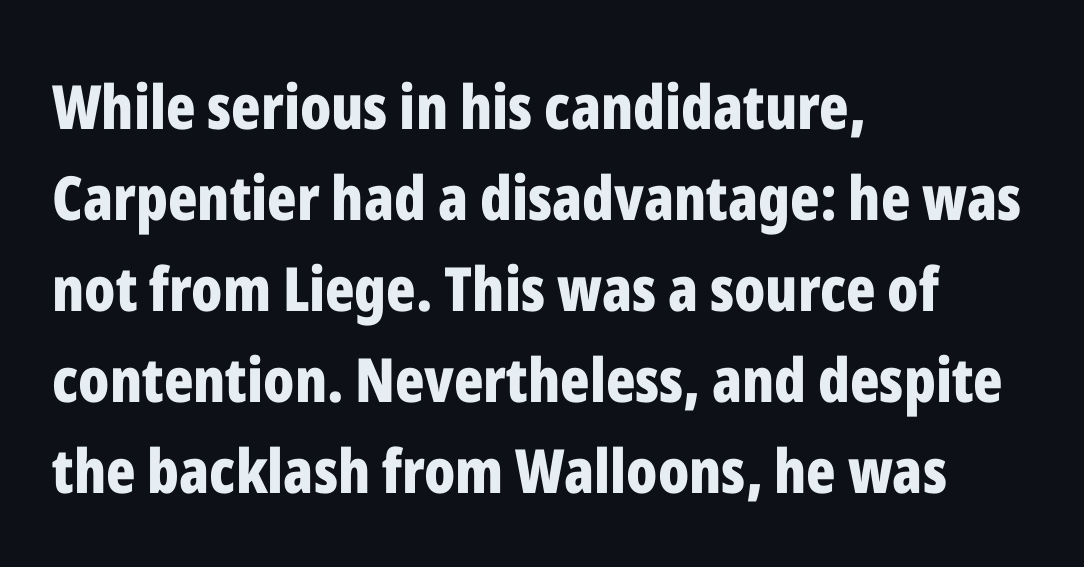
Q: Is the text bold? A: Yes.
Q: Is the text italic (slanted)? A: No, it is upright.
Q: Is the typeface a serif or a sans-serif typeface? A: Sans-serif.
Q: Is the text underlined? A: No.
Q: How is the paragraph aligned? A: Left-aligned.
Q: Is the spacing between letters normal or unusually wide? A: Normal.
Q: Is the spacing between lines tight, normal or loose? A: Normal.
Q: Width (condensed, normal, or wide)? A: Condensed.
Q: Stroke contrast? A: Low.
Q: x-height? A: Medium.
Q: Monospaced? A: No.
